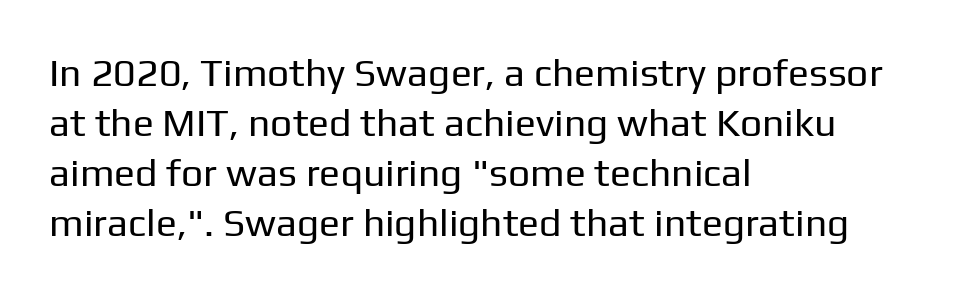
Summary of vertical rhythm: regular, with standard interline spacing. The strokes are not fattened; the text isn't bold. Visually the block forms a straight wall on the left and a jagged coastline on the right. Tracking here is standard; glyphs follow each other at the usual distance. The baseline area is clear. Notice how the stems are strictly vertical — no italics here.
